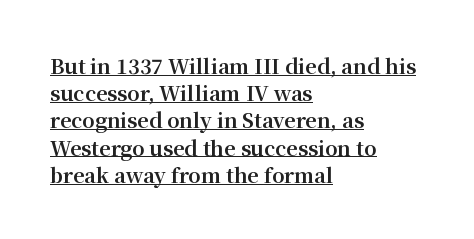
The image shows 20 px bold type, upright; set left-aligned, normal line spacing (1.36x), normal letter spacing, underlined.
